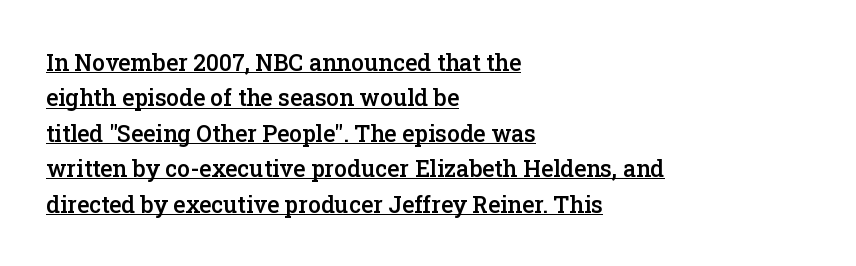
Caption: lettering with a line underneath. Upright lettering throughout. Casual observation: everything's shoved over to the left. Vertical spacing — default.
